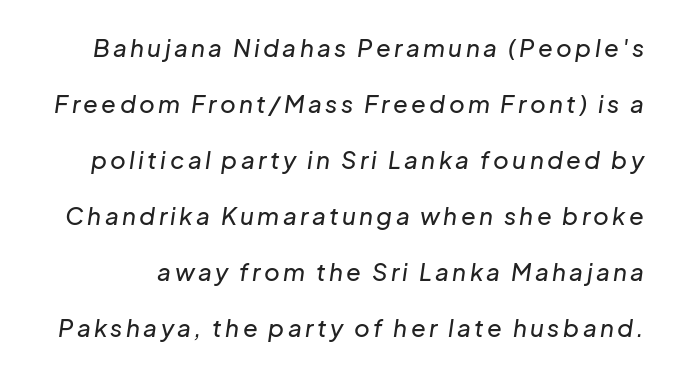
Q: Is the text italic (slanted)? A: Yes, it leans right by about 8 degrees.
Q: Is the text underlined? A: No.
Q: Is the spacing between lines tight, normal or loose? A: Loose.
